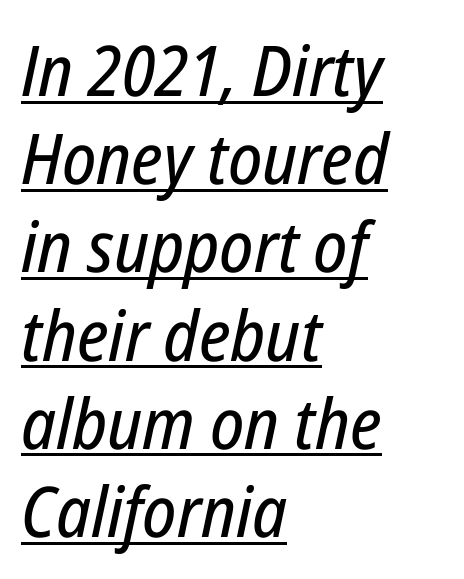
Each letter keeps its own natural width here, so spacing adapts to shape. The tracking reads as untouched default to a designer's eye. A rule runs beneath these lines of type. Regarding leading, the lines here are spaced in the standard way.
